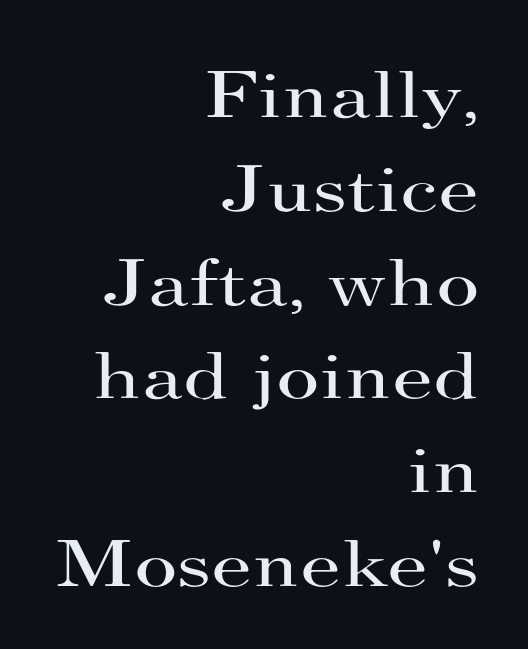
{"serif": "yes", "italic": "no", "bold": "no", "weight": "regular", "width": "wide", "stroke_contrast": "high", "x_height": "small", "monospaced": "no", "underline": "no", "align": "right", "line_spacing": "normal", "line_spacing_ratio": 1.4, "letter_spacing": "normal", "letter_spacing_em": 0.0, "glyph_px": 67}
